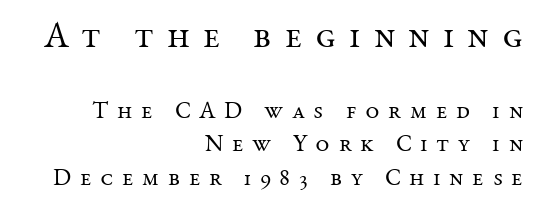
The image shows 36 px regular-weight serif type, upright; set right-aligned, normal line spacing (1.39x), unusually wide letter spacing (+0.36 em), not underlined; the first (top) block is 1.5x larger; medium stroke contrast and a medium x-height.
